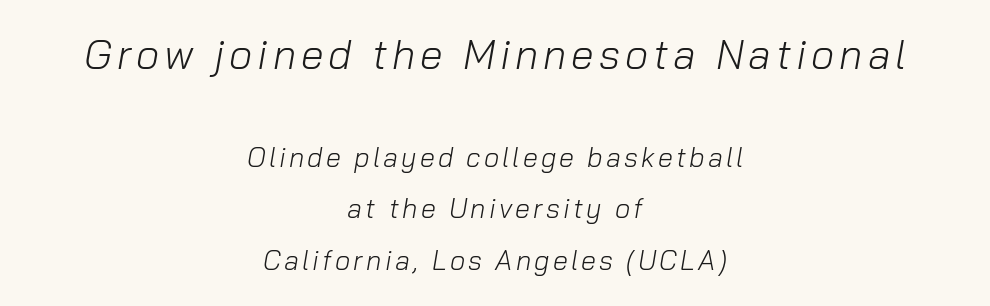
Weight class: somewhere from thin through regular. Does the copy run flush right? No — it is centered line by line. Emphasis-style slanted type is in use. Here the first block reads like a headline and the second like body copy.
